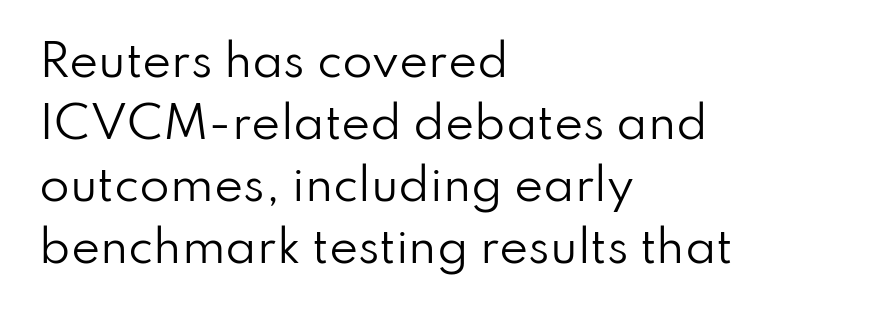
{"serif": "no", "italic": "no", "bold": "no", "weight": "regular", "width": "normal", "stroke_contrast": "low", "x_height": "small", "monospaced": "no", "underline": "no", "align": "left", "line_spacing": "normal", "line_spacing_ratio": 1.41, "letter_spacing": "normal", "letter_spacing_em": 0.0, "glyph_px": 44}
